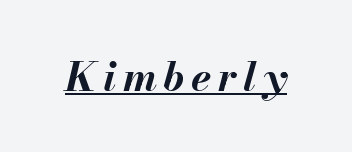
The letters advance in unequal steps, a hallmark of proportional type. The whole block is typeset with a tilt. The characters look thick and weighty, a clear bold. What decoration does the sample have? An underline.
